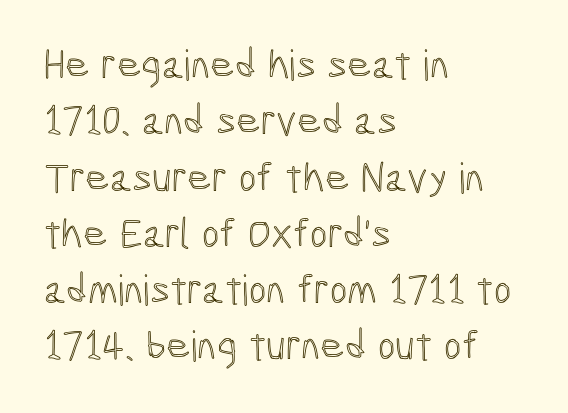
{"italic": "no", "width": "condensed", "x_height": "medium", "monospaced": "no", "underline": "no", "align": "left", "line_spacing": "normal", "line_spacing_ratio": 1.34, "letter_spacing": "normal", "letter_spacing_em": 0.0, "glyph_px": 42}
